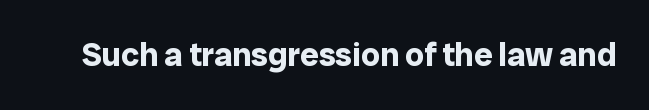
Q: Is the text bold? A: Yes.
Q: Is the text italic (slanted)? A: No, it is upright.
Q: Is the typeface a serif or a sans-serif typeface? A: Sans-serif.
Q: Is the text underlined? A: No.
Q: Is the spacing between letters normal or unusually wide? A: Normal.
Q: Width (condensed, normal, or wide)? A: Normal.
Q: Stroke contrast? A: Low.
Q: x-height? A: Medium.
Q: Monospaced? A: No.
